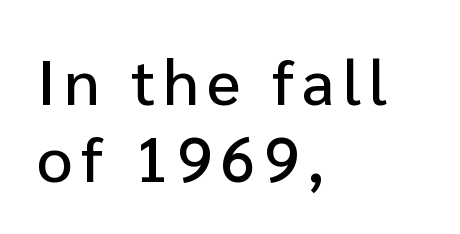
Q: Is the text italic (slanted)? A: No, it is upright.
Q: Is the typeface a serif or a sans-serif typeface? A: Sans-serif.
Q: Is the text underlined? A: No.
Q: How is the paragraph aligned? A: Left-aligned.
Q: Width (condensed, normal, or wide)? A: Normal.
Q: Stroke contrast? A: Low.
Q: x-height? A: Medium.
Q: Monospaced? A: No.
